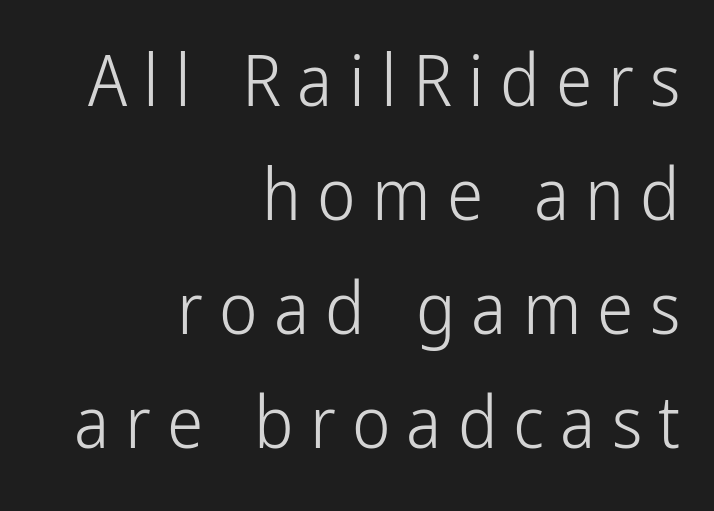
The image shows 73 px light, condensed sans-serif type, upright; set right-aligned, normal line spacing (1.56x), unusually wide letter spacing (+0.22 em), not underlined; low stroke contrast and a medium x-height.
